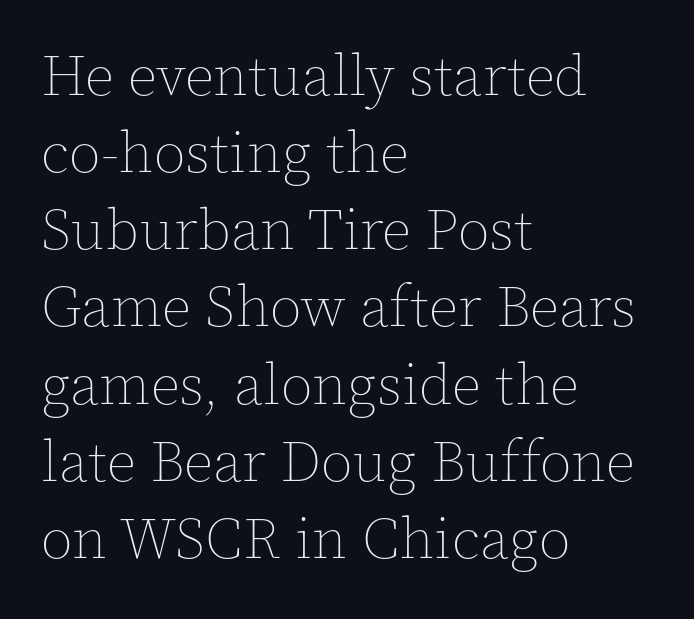
Q: Is the text bold? A: No.
Q: Is the text italic (slanted)? A: No, it is upright.
Q: Is the text underlined? A: No.
Q: How is the paragraph aligned? A: Left-aligned.
Q: Is the spacing between letters normal or unusually wide? A: Normal.
Q: Is the spacing between lines tight, normal or loose? A: Normal.
Q: Width (condensed, normal, or wide)? A: Normal.
Q: x-height? A: Medium.
Q: Monospaced? A: No.
